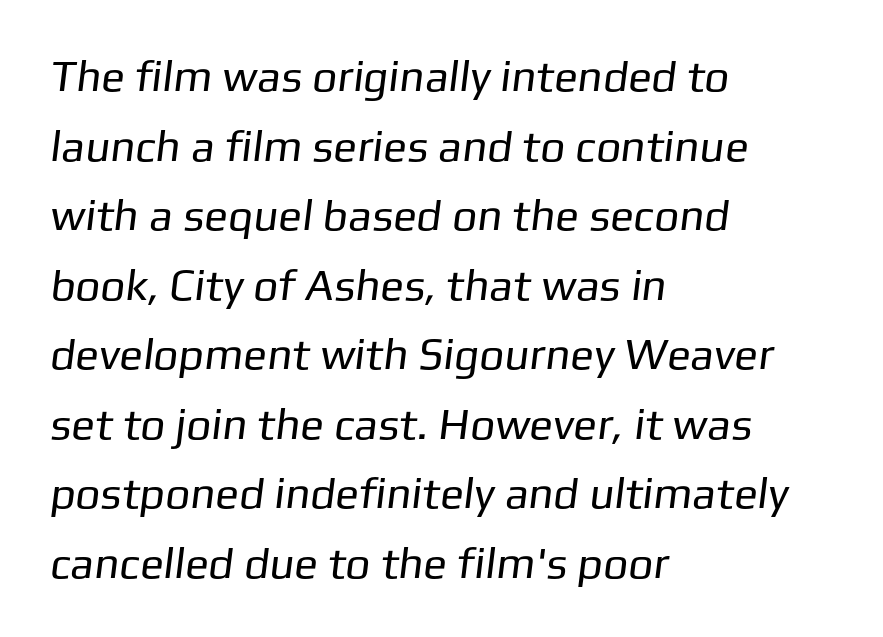
{"serif": "no", "bold": "no", "weight": "regular", "width": "normal", "stroke_contrast": "low", "x_height": "medium", "monospaced": "no", "underline": "no", "align": "left", "line_spacing": "normal", "line_spacing_ratio": 1.58, "letter_spacing": "normal", "letter_spacing_em": 0.0, "glyph_px": 44}
